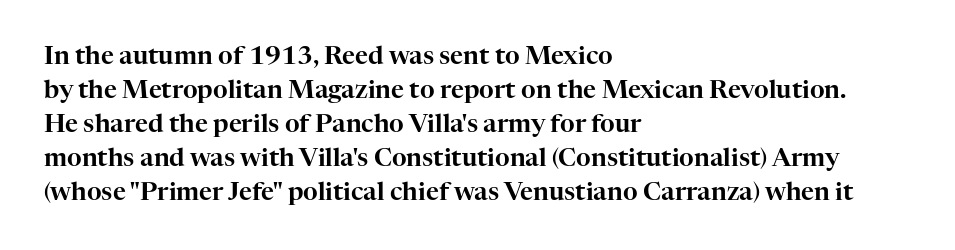
The image shows 25 px text type, upright; set left-aligned, normal line spacing (1.36x), normal letter spacing, not underlined.
